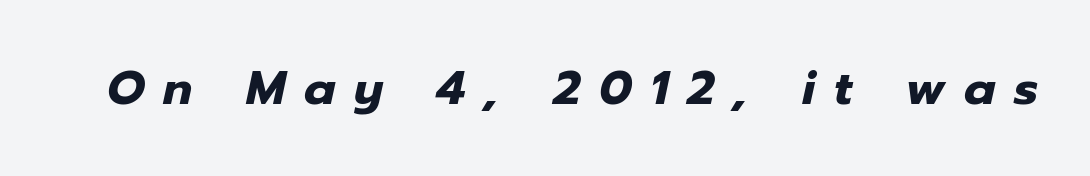
In terms of weight, the rendering is a true, heavy bold. Underlining? Definitely not there. There is plenty of visible air inserted between adjacent glyphs. The face used here has a pronounced slope to its letters. These lines are rendered in a variable-pitch font.
